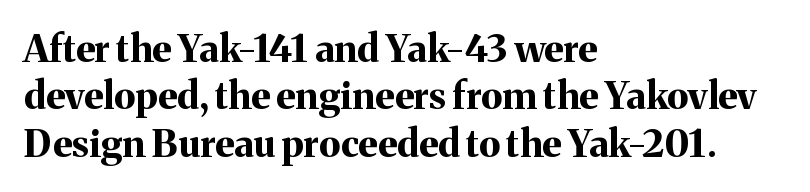
Q: Is the text bold? A: Yes.
Q: Is the text italic (slanted)? A: No, it is upright.
Q: Is the typeface a serif or a sans-serif typeface? A: Serif.
Q: Is the text underlined? A: No.
Q: How is the paragraph aligned? A: Left-aligned.
Q: Is the spacing between letters normal or unusually wide? A: Normal.
Q: Is the spacing between lines tight, normal or loose? A: Normal.
Q: Width (condensed, normal, or wide)? A: Normal.
Q: Stroke contrast? A: Medium.
Q: x-height? A: Medium.
Q: Monospaced? A: No.
